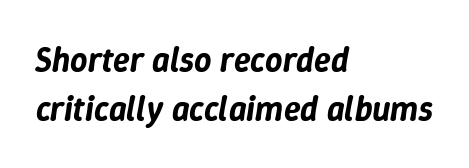
The image shows 34 px text type, italic (leaning right); set left-aligned, normal line spacing (1.45x), normal letter spacing, not underlined; low stroke contrast and a medium x-height.
